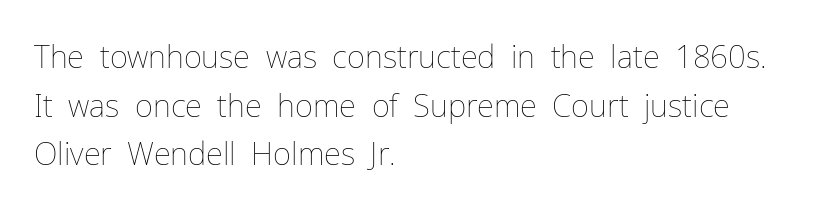
{"italic": "no", "bold": "no", "weight": "thin", "width": "normal", "stroke_contrast": "low", "x_height": "medium", "monospaced": "no", "underline": "no", "align": "left", "line_spacing": "normal", "line_spacing_ratio": 1.57, "letter_spacing": "normal", "letter_spacing_em": 0.0, "glyph_px": 31}
